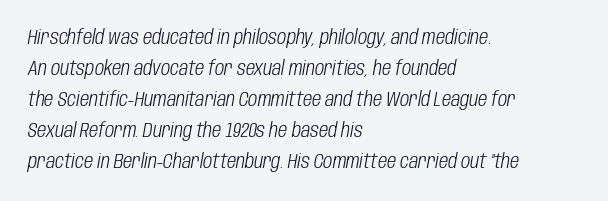
{"italic": "yes", "lean": "right", "slant_degrees": 10, "bold": "no", "underline": "no", "align": "left", "line_spacing": "normal", "line_spacing_ratio": 1.55, "letter_spacing": "normal", "letter_spacing_em": 0.0, "glyph_px": 20}
